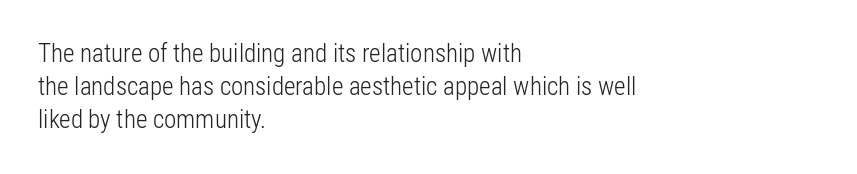
{"italic": "no", "bold": "no", "underline": "no", "align": "left", "line_spacing": "normal", "line_spacing_ratio": 1.33, "letter_spacing": "normal", "letter_spacing_em": 0.0, "glyph_px": 25}
